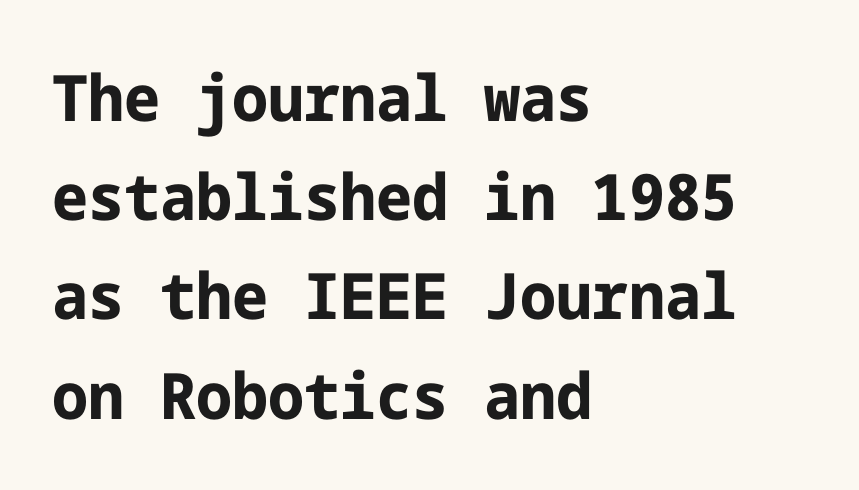
The image shows 64 px bold sans-serif type, upright; set left-aligned, normal line spacing (1.55x), normal letter spacing, not underlined; low stroke contrast and a medium x-height.
